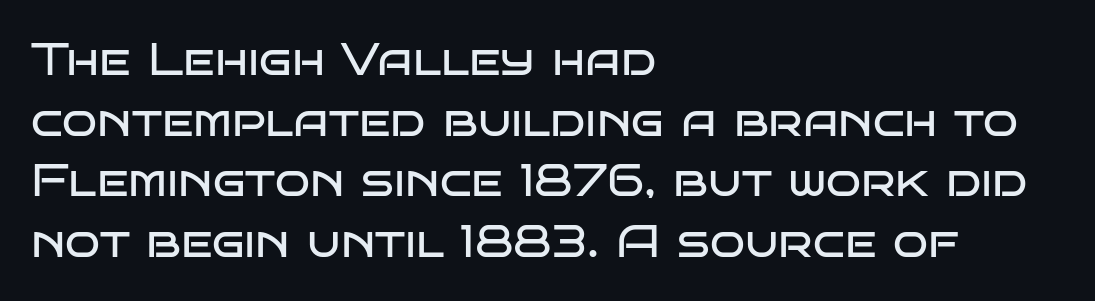
Standard letterfit; no display-style spreading of the glyphs. Observe the absence of serifs on each vertical stroke in this sample. Leftover space on each line is placed entirely after the last word. Unbolded letterforms with no extra heft.
